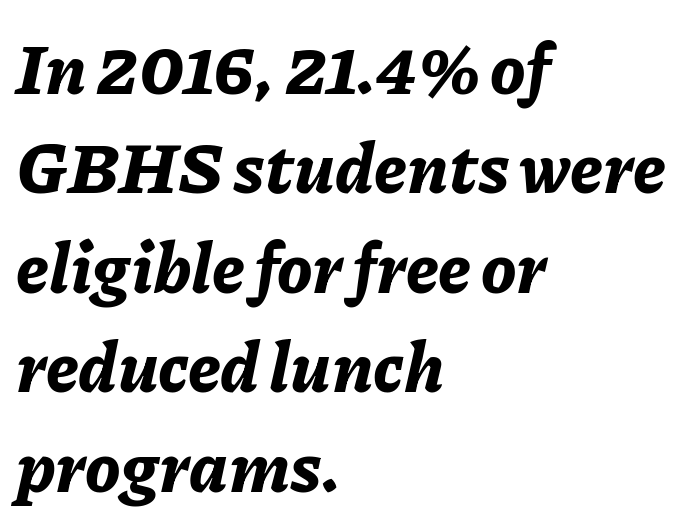
The image shows 70 px bold type, italic (leaning right); set left-aligned, normal line spacing (1.42x), normal letter spacing, not underlined; low stroke contrast and a medium x-height.
